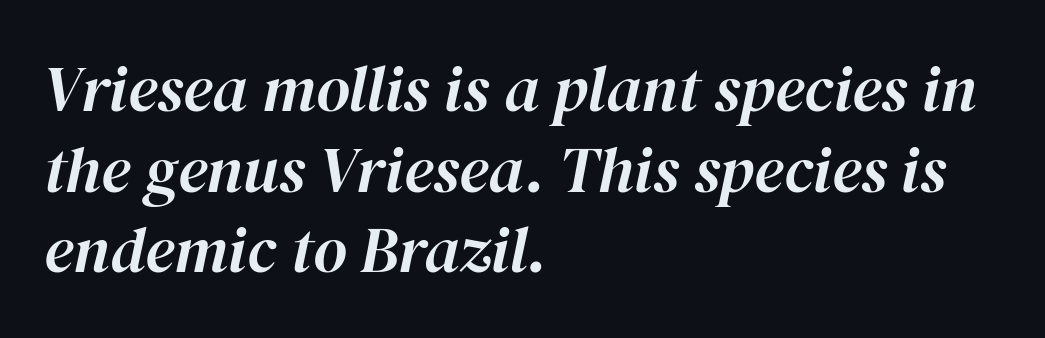
Which margin do the lines hug? The left one — the right edge is uneven. Slant detected: the letters are inclined. A typesetter would call this proportional, since set widths differ per character. Quick note: underline off. The type is set solid horizontally, with unmodified tracking.
